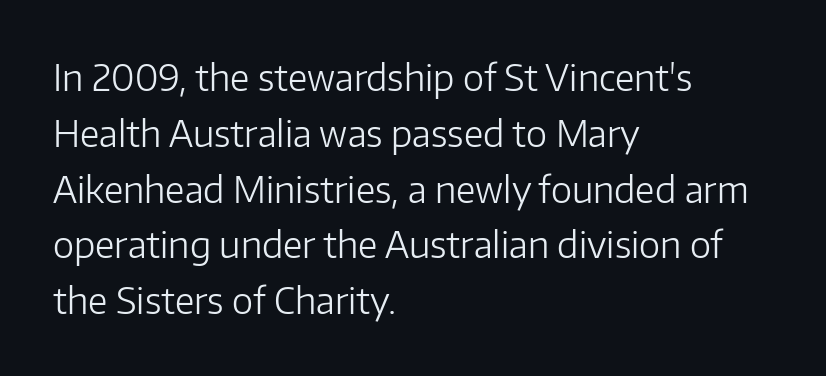
This sample has the flowing, uneven cadence of proportional lettering. In terms of letterspacing, this is plain default setting. A normal amount of white space separates one row of letters from the next. The glyphs in this specimen are sans serif. Type without underlining.
